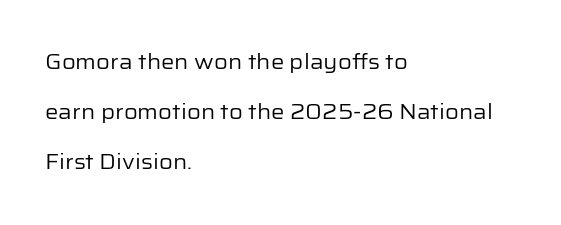
The specimen omits any rule beneath the text block's lines. Think standard paragraph weight, or any step lighter than that. The specimen reads as upright at a glance. Typeset ragged right — the left edge is the straight one. If you measured baseline to baseline, you'd find a long distance. This sample uses plain, unmodified letter spacing.
